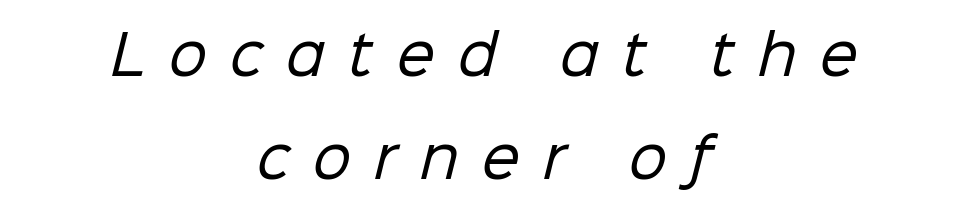
{"serif": "no", "bold": "no", "weight": "regular", "width": "normal", "stroke_contrast": "low", "x_height": "medium", "monospaced": "no", "underline": "no", "align": "center", "line_spacing": "loose", "line_spacing_ratio": 1.9, "letter_spacing": "wide", "letter_spacing_em": 0.43, "glyph_px": 54}
